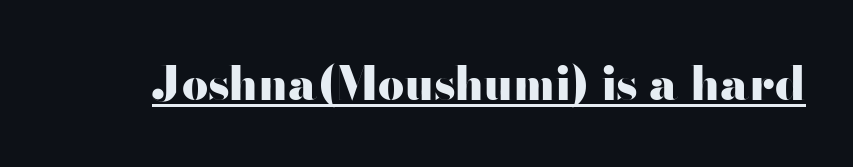
This sample uses plain, unmodified letter spacing. The string is rendered with underlining switched on. You could not count columns in this text — the font is proportionally spaced. Type style note: lacks serifs. Emphasis by weight is at full strength: bold. The font's upright variant was chosen for this text.
